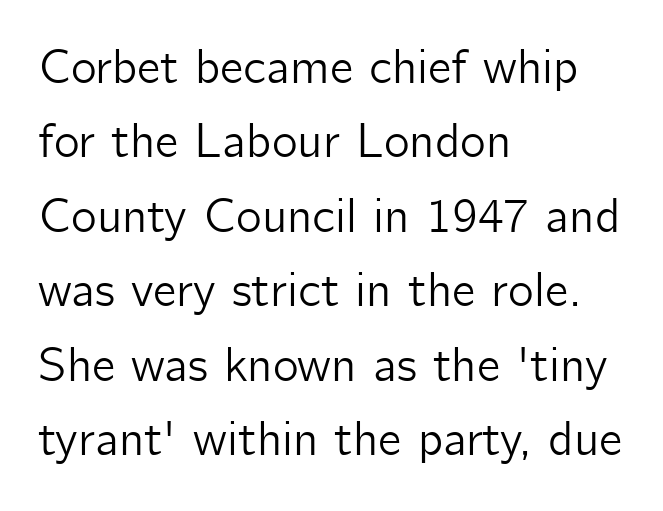
Q: Is the text italic (slanted)? A: No, it is upright.
Q: Is the typeface a serif or a sans-serif typeface? A: Sans-serif.
Q: Is the text underlined? A: No.
Q: How is the paragraph aligned? A: Left-aligned.
Q: Is the spacing between letters normal or unusually wide? A: Normal.
Q: Is the spacing between lines tight, normal or loose? A: Normal.
Q: Width (condensed, normal, or wide)? A: Normal.
Q: Stroke contrast? A: Low.
Q: x-height? A: Medium.
Q: Monospaced? A: No.
